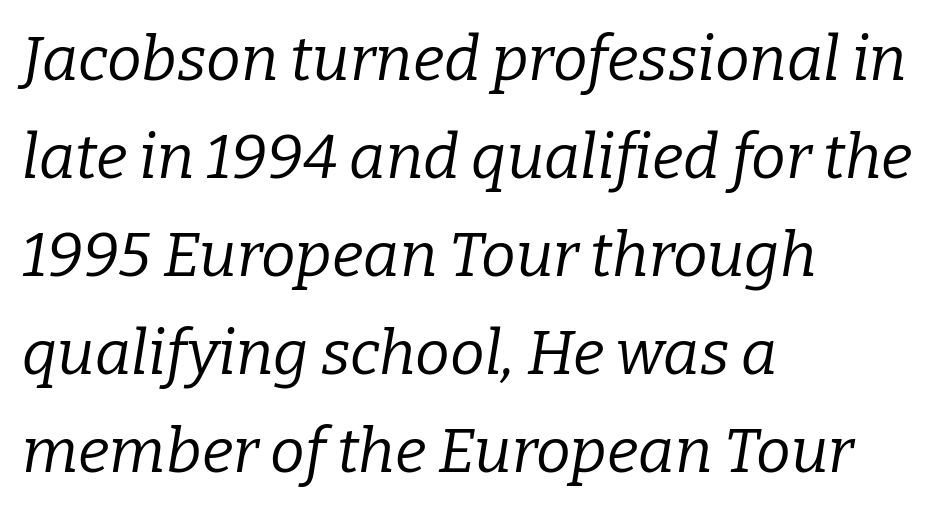
Q: Is the text bold? A: No.
Q: Is the text italic (slanted)? A: Yes, it leans right by about 9 degrees.
Q: Is the typeface a serif or a sans-serif typeface? A: Serif.
Q: Is the text underlined? A: No.
Q: How is the paragraph aligned? A: Left-aligned.
Q: Is the spacing between letters normal or unusually wide? A: Normal.
Q: Is the spacing between lines tight, normal or loose? A: Normal.
Q: Width (condensed, normal, or wide)? A: Normal.
Q: Stroke contrast? A: Low.
Q: x-height? A: Medium.
Q: Monospaced? A: No.
